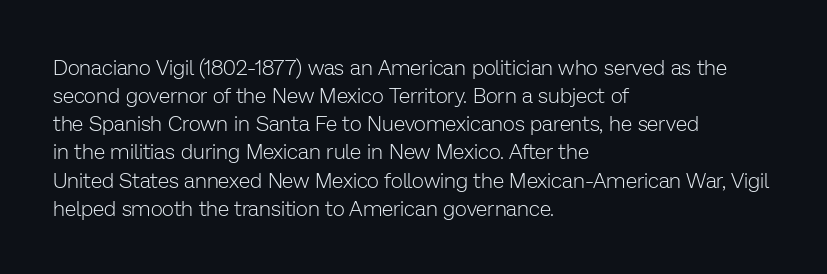
Q: Is the text bold? A: No.
Q: Is the text italic (slanted)? A: No, it is upright.
Q: Is the text underlined? A: No.
Q: How is the paragraph aligned? A: Left-aligned.
Q: Is the spacing between letters normal or unusually wide? A: Normal.
Q: Is the spacing between lines tight, normal or loose? A: Normal.
